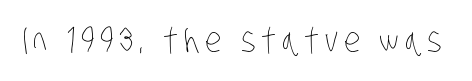
{"bold": "no", "weight": "thin", "width": "condensed", "stroke_contrast": "low", "x_height": "large", "monospaced": "no", "underline": "no", "glyph_px": 34}
